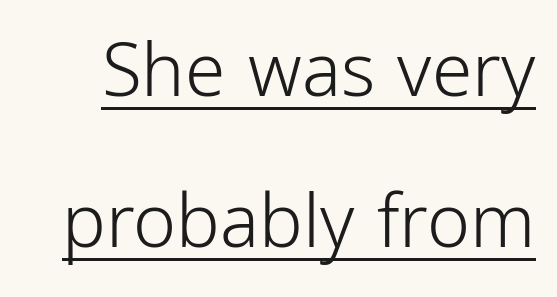
{"serif": "no", "italic": "no", "bold": "no", "weight": "light", "width": "condensed", "stroke_contrast": "low", "x_height": "medium", "monospaced": "no", "underline": "yes", "line_spacing": "loose", "line_spacing_ratio": 2.07, "letter_spacing": "normal", "letter_spacing_em": 0.0, "glyph_px": 73}
